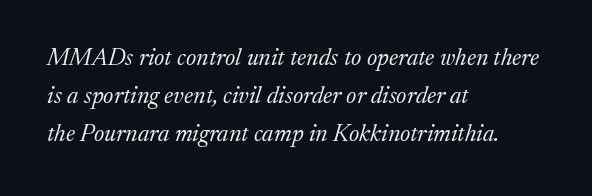
Q: Is the text bold? A: No.
Q: Is the text italic (slanted)? A: Yes, it leans right by about 17 degrees.
Q: Is the text underlined? A: No.
Q: How is the paragraph aligned? A: Left-aligned.
Q: Is the spacing between letters normal or unusually wide? A: Normal.
Q: Is the spacing between lines tight, normal or loose? A: Normal.
